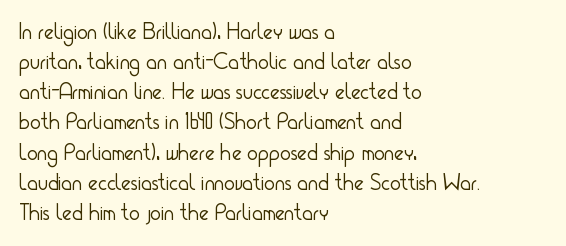
{"italic": "no", "bold": "no", "underline": "no", "align": "left", "line_spacing": "normal", "line_spacing_ratio": 1.31, "letter_spacing": "normal", "letter_spacing_em": 0.0, "glyph_px": 23}
